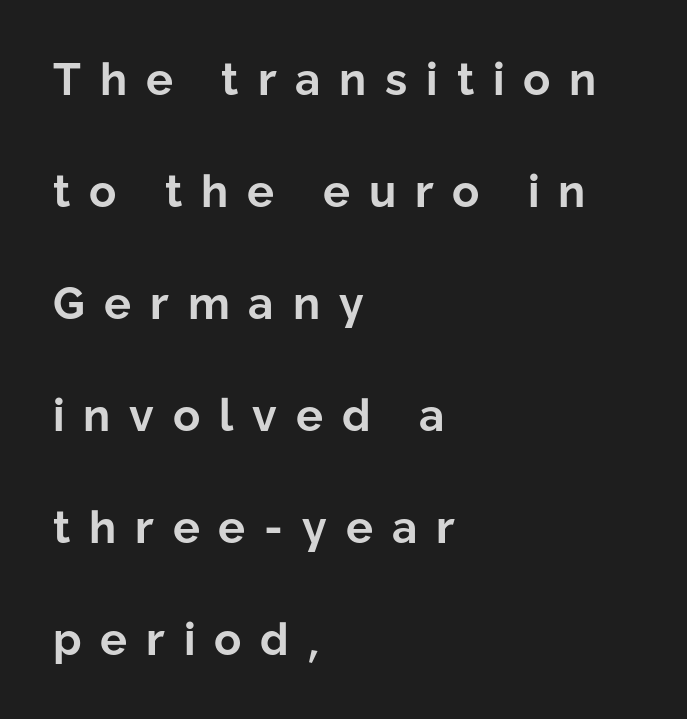
The tracking reads as deliberately expanded to a designer's eye. If you measured baseline to baseline, you'd find a long distance. Quick note: underline off. A dark, heavy texture on the line: the type is bold.
